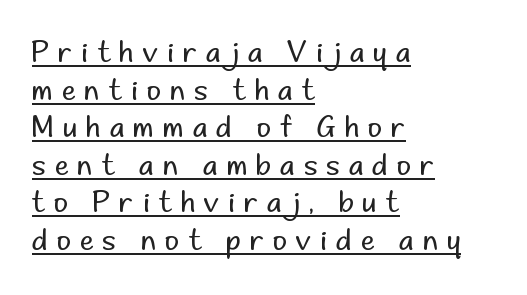
The image shows 28 px regular-weight sans-serif type, upright; set left-aligned, normal line spacing (1.34x), unusually wide letter spacing (+0.32 em), underlined; low stroke contrast and a small x-height.
